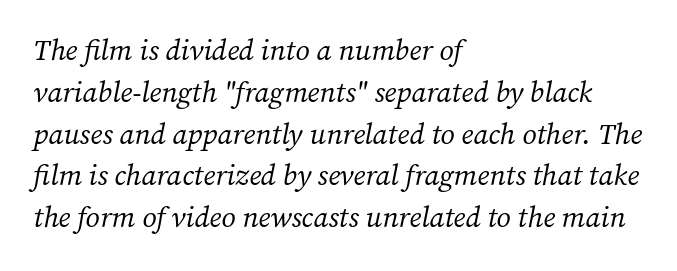
Q: Is the text bold? A: No.
Q: Is the text italic (slanted)? A: Yes, it leans right by about 12 degrees.
Q: Is the typeface a serif or a sans-serif typeface? A: Serif.
Q: Is the text underlined? A: No.
Q: How is the paragraph aligned? A: Left-aligned.
Q: Is the spacing between letters normal or unusually wide? A: Normal.
Q: Is the spacing between lines tight, normal or loose? A: Normal.
Q: Width (condensed, normal, or wide)? A: Normal.
Q: Stroke contrast? A: Medium.
Q: x-height? A: Medium.
Q: Monospaced? A: No.
